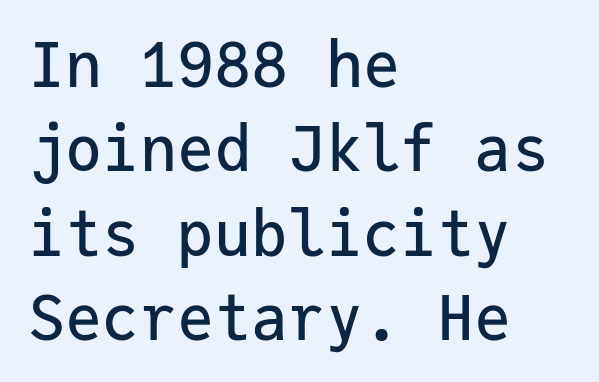
The image shows 62 px sans-serif type, upright, monospaced; set left-aligned, normal line spacing (1.36x), normal letter spacing, not underlined; low stroke contrast and a medium x-height.
